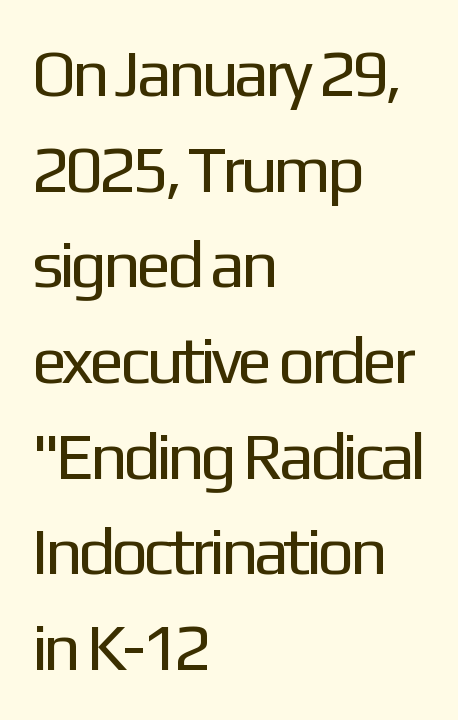
{"serif": "no", "italic": "no", "bold": "no", "weight": "regular", "width": "normal", "stroke_contrast": "low", "x_height": "medium", "monospaced": "no", "underline": "no", "align": "left", "line_spacing": "normal", "line_spacing_ratio": 1.45, "letter_spacing": "normal", "letter_spacing_em": 0.0, "glyph_px": 66}
